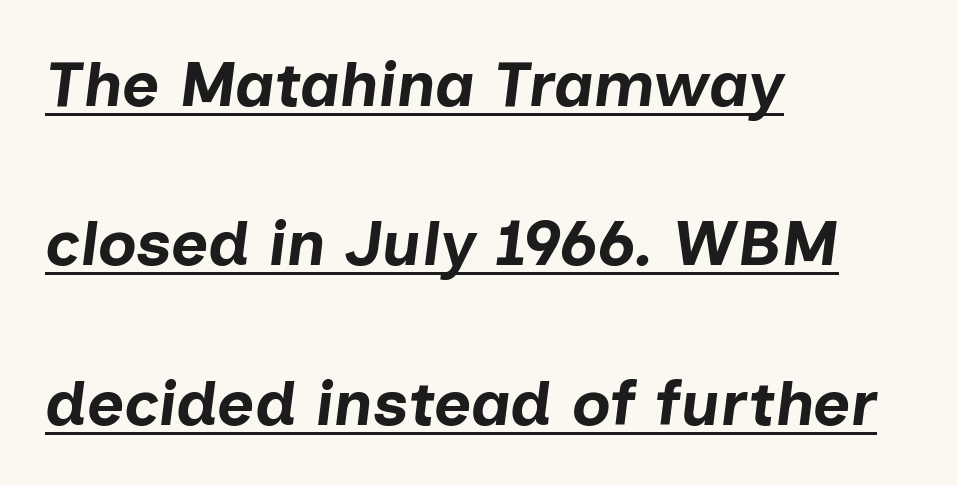
A typesetter would call this leading open, well beyond the default. The string is rendered with underlining switched on. The face used here is rendered with its standard letterfit. The passage shown is typed in a proportional face where columns would drift.
